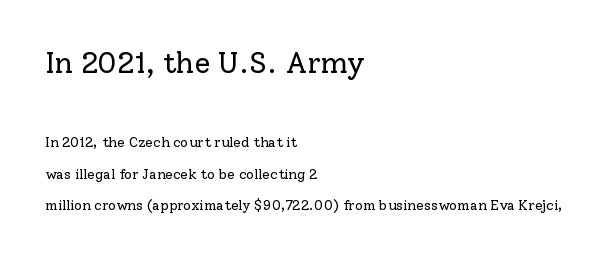
{"serif": "yes", "italic": "no", "bold": "no", "weight": "regular", "width": "normal", "stroke_contrast": "low", "x_height": "medium", "monospaced": "no", "underline": "no", "align": "left", "line_spacing": "loose", "line_spacing_ratio": 2.25, "letter_spacing": "normal", "letter_spacing_em": 0.0, "larger_block": "first", "size_ratio": 2.07, "glyph_px": 29}
